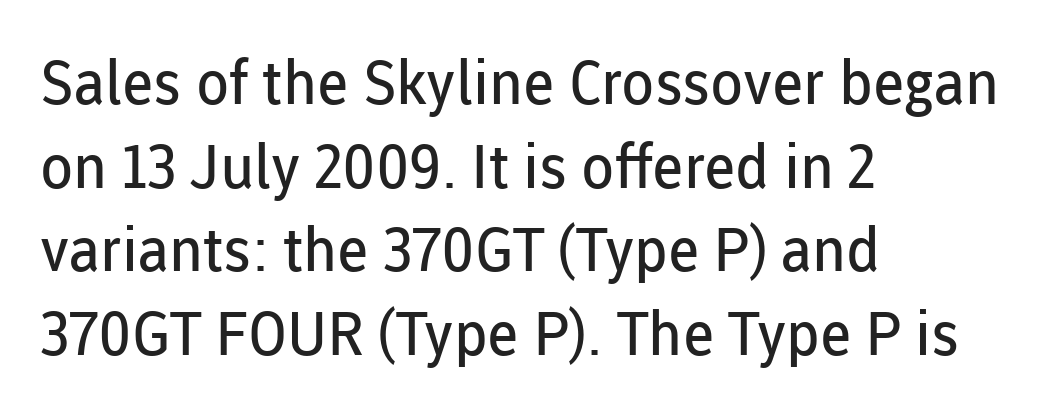
There is no visible air inserted between adjacent glyphs. Nothing heavy about these letters — not bold at all. Horizontally, the lines are justified to the leading edge only. Proportional: the letters do not fall into vertical columns. Ascenders rise straight up at ninety degrees.
